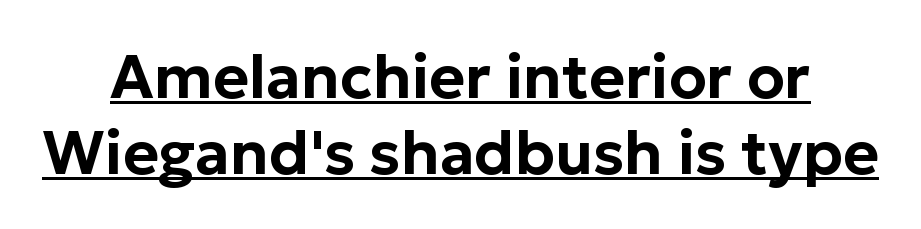
Q: Is the text italic (slanted)? A: No, it is upright.
Q: Is the typeface a serif or a sans-serif typeface? A: Sans-serif.
Q: Is the text underlined? A: Yes.
Q: How is the paragraph aligned? A: Centered.
Q: Is the spacing between letters normal or unusually wide? A: Normal.
Q: Width (condensed, normal, or wide)? A: Normal.
Q: Stroke contrast? A: Low.
Q: x-height? A: Medium.
Q: Monospaced? A: No.
